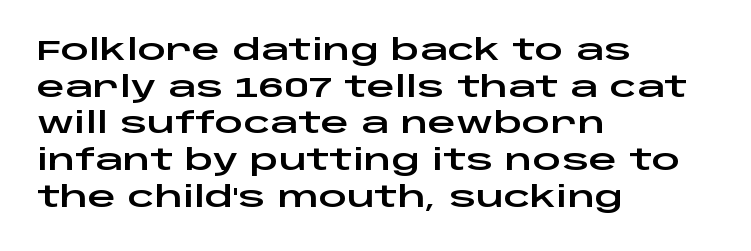
{"serif": "no", "italic": "no", "width": "wide", "stroke_contrast": "low", "x_height": "large", "monospaced": "no", "underline": "no", "align": "left", "line_spacing": "normal", "line_spacing_ratio": 1.31, "letter_spacing": "normal", "letter_spacing_em": 0.0, "glyph_px": 28}
